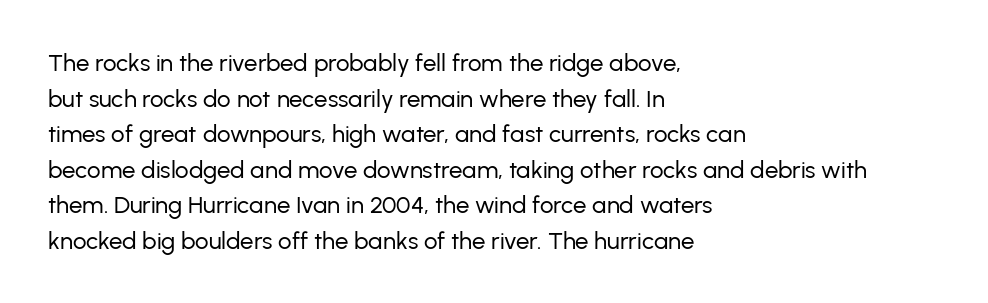
Q: Is the text bold? A: No.
Q: Is the text italic (slanted)? A: No, it is upright.
Q: Is the text underlined? A: No.
Q: How is the paragraph aligned? A: Left-aligned.
Q: Is the spacing between letters normal or unusually wide? A: Normal.
Q: Is the spacing between lines tight, normal or loose? A: Normal.
